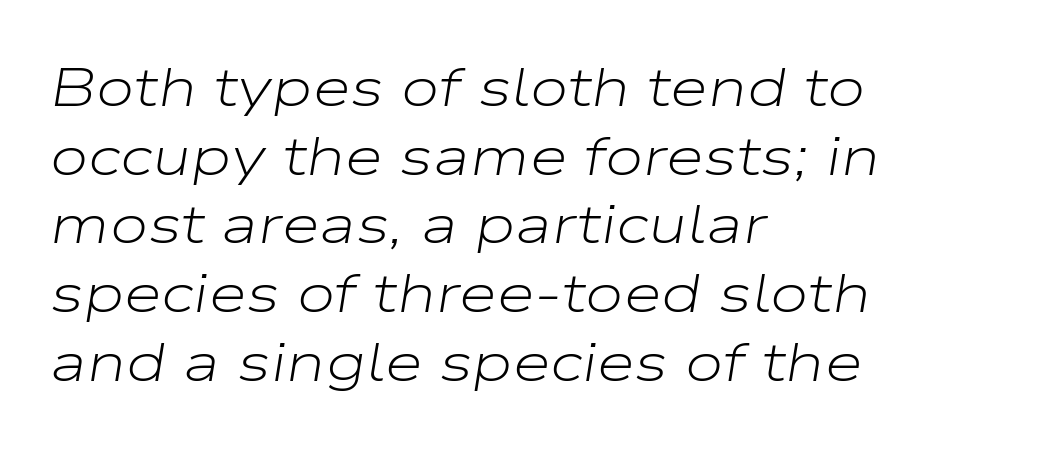
{"italic": "yes", "lean": "right", "slant_degrees": 9, "bold": "no", "weight": "light", "width": "wide", "stroke_contrast": "low", "x_height": "medium", "monospaced": "no", "underline": "no", "align": "left", "line_spacing": "normal", "line_spacing_ratio": 1.25, "letter_spacing": "normal", "letter_spacing_em": 0.0, "glyph_px": 55}
